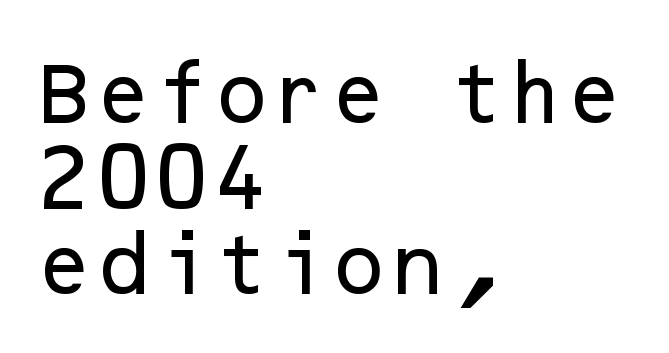
{"serif": "no", "italic": "no", "width": "normal", "stroke_contrast": "low", "x_height": "medium", "underline": "no", "align": "left", "line_spacing": "normal", "line_spacing_ratio": 1.26, "letter_spacing": "normal", "letter_spacing_em": 0.0, "glyph_px": 68}
